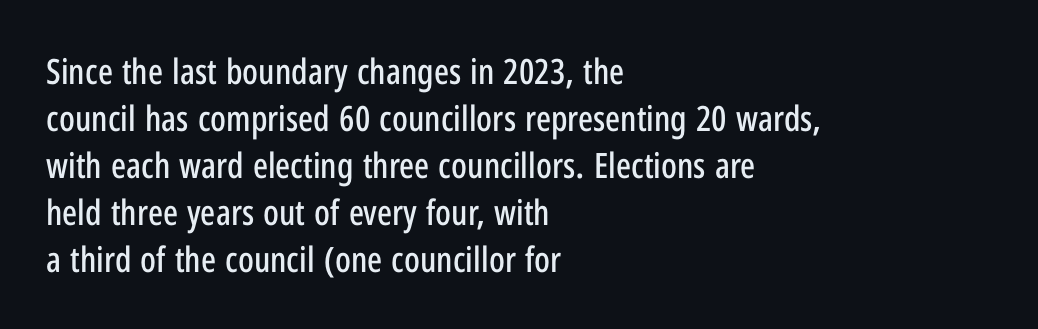
The passage shown is not underscored anywhere. Are there feet on the stems? There aren't — it's a sans. Compared with typical body copy, the letter spacing here is the same. The font's upright variant was chosen for this text.
